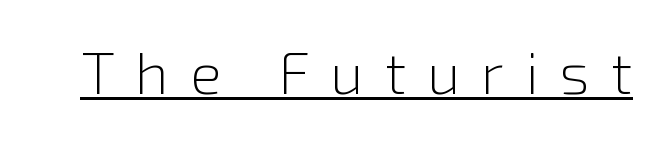
The face used here is rendered with a markedly widened letterfit. When letters stand straight like this, we call the style roman or upright. Proportional: the letters do not fall into vertical columns. The rendering uses the underline text-decoration.
